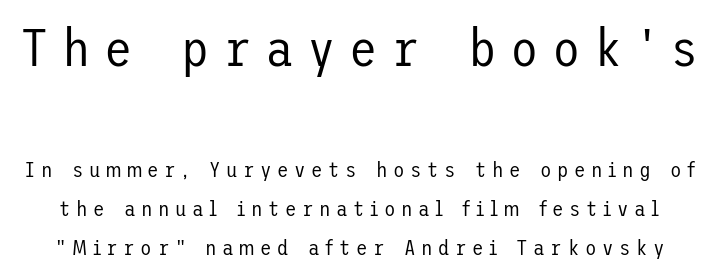
The image shows 52 px regular-weight sans-serif type, upright; set line spacing 1.87x, unusually wide letter spacing (+0.26 em), not underlined; the first (top) block is 2.48x larger; low stroke contrast and a medium x-height.
